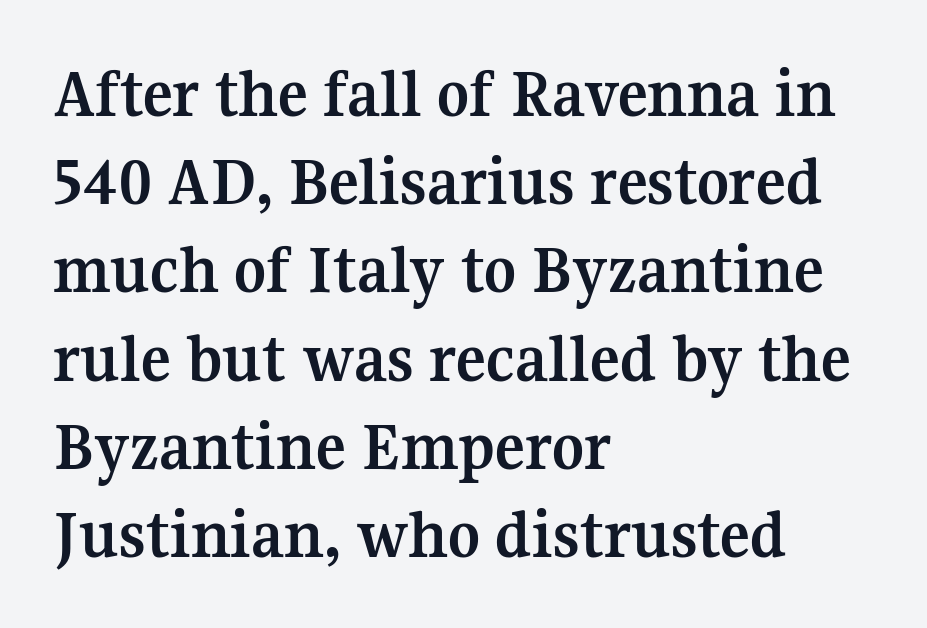
Q: Is the text bold? A: Yes.
Q: Is the text italic (slanted)? A: No, it is upright.
Q: Is the typeface a serif or a sans-serif typeface? A: Serif.
Q: Is the text underlined? A: No.
Q: How is the paragraph aligned? A: Left-aligned.
Q: Is the spacing between letters normal or unusually wide? A: Normal.
Q: Is the spacing between lines tight, normal or loose? A: Normal.
Q: Width (condensed, normal, or wide)? A: Normal.
Q: Stroke contrast? A: Medium.
Q: x-height? A: Medium.
Q: Monospaced? A: No.
